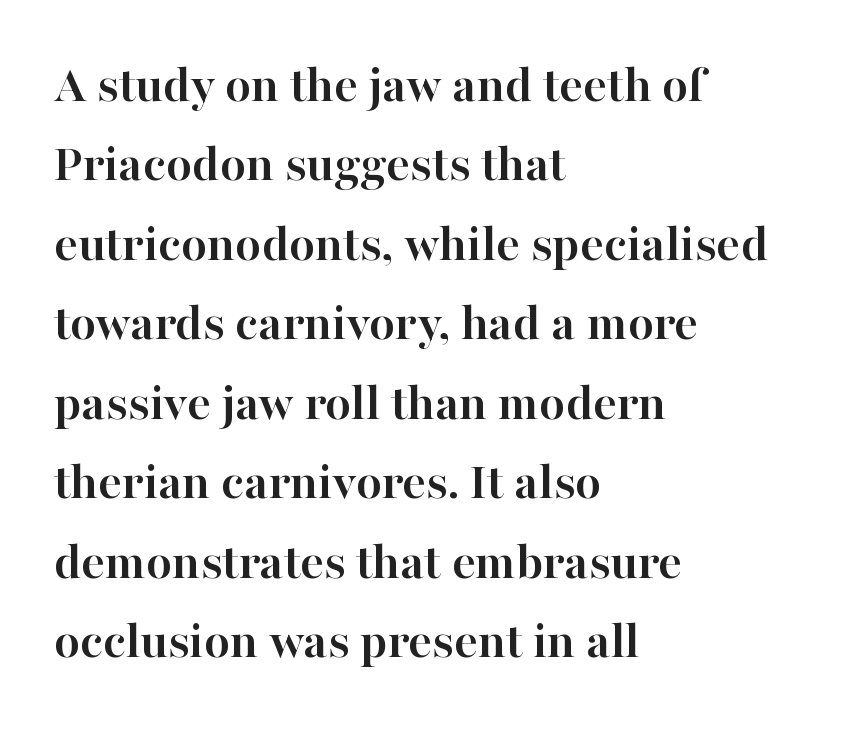
The image shows 53 px semibold serif type, upright; set left-aligned, normal line spacing (1.5x), normal letter spacing, not underlined; high stroke contrast and a medium x-height.
